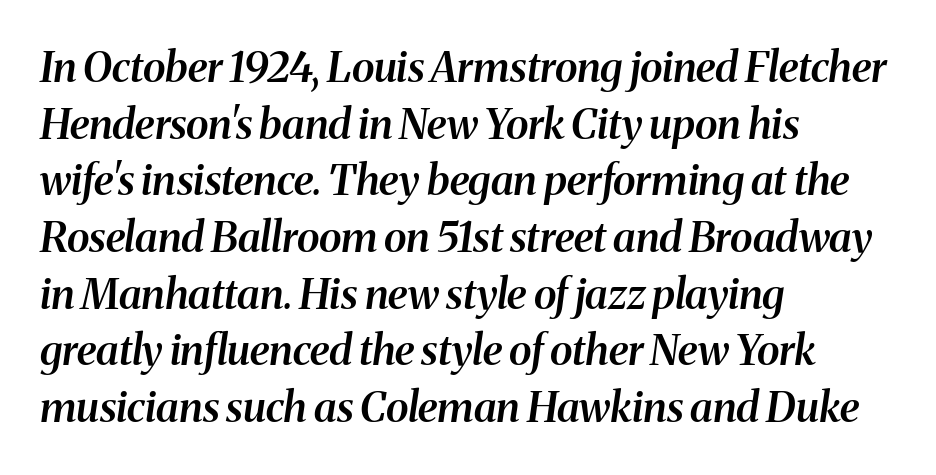
The image shows 42 px semibold serif type, italic (leaning right); set left-aligned, normal line spacing (1.35x), normal letter spacing, not underlined; medium stroke contrast and a medium x-height.
